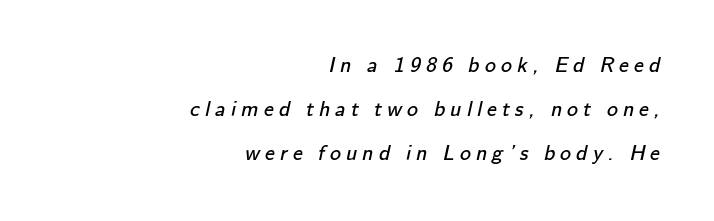
Has an underline been added? It has not. Notice how the passage keeps a crisp vertical edge on the right only. Counters stay open thanks to moderate or lighter strokes. Letter spacing: wide.
